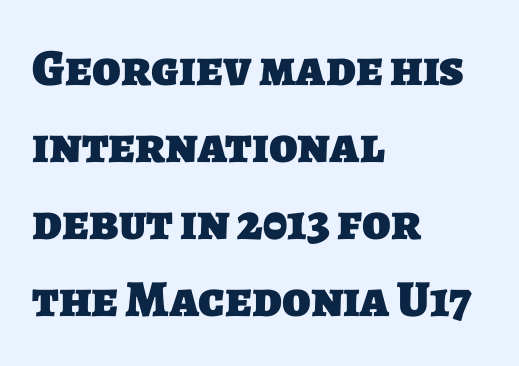
{"serif": "no", "bold": "yes", "weight": "heavy", "width": "normal", "stroke_contrast": "low", "x_height": "large", "monospaced": "no", "underline": "no", "align": "left", "line_spacing": "normal", "line_spacing_ratio": 1.48, "letter_spacing": "normal", "letter_spacing_em": 0.0, "glyph_px": 52}
